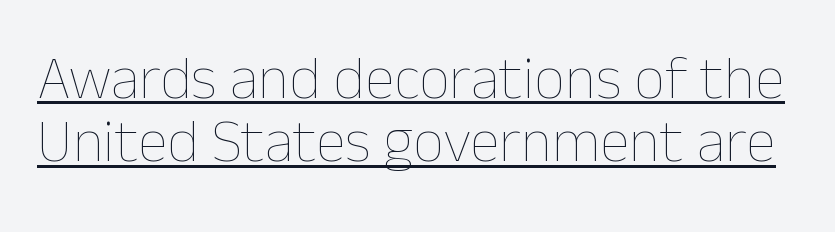
Q: Is the text bold? A: No.
Q: Is the text italic (slanted)? A: No, it is upright.
Q: Is the text underlined? A: Yes.
Q: Is the spacing between letters normal or unusually wide? A: Normal.
Q: Is the spacing between lines tight, normal or loose? A: Tight.
Q: Width (condensed, normal, or wide)? A: Normal.
Q: Stroke contrast? A: Low.
Q: x-height? A: Medium.
Q: Monospaced? A: No.
